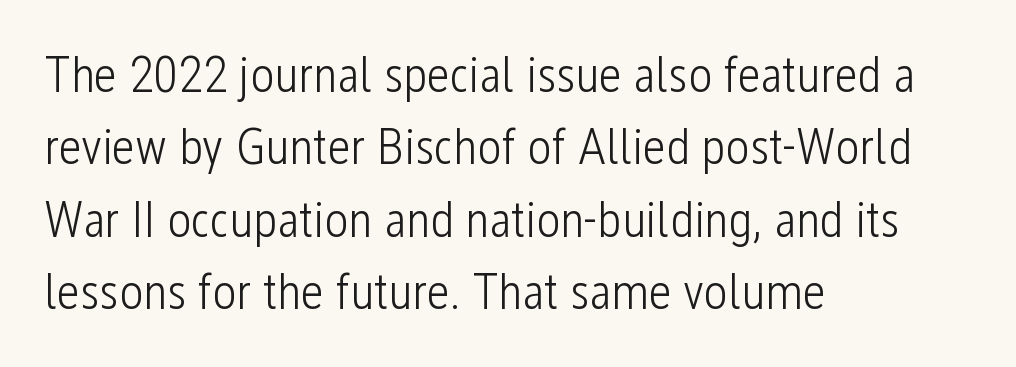
Q: Is the text bold? A: No.
Q: Is the text italic (slanted)? A: No, it is upright.
Q: Is the typeface a serif or a sans-serif typeface? A: Sans-serif.
Q: Is the text underlined? A: No.
Q: How is the paragraph aligned? A: Left-aligned.
Q: Is the spacing between letters normal or unusually wide? A: Normal.
Q: Is the spacing between lines tight, normal or loose? A: Normal.
Q: Width (condensed, normal, or wide)? A: Condensed.
Q: Stroke contrast? A: Low.
Q: x-height? A: Medium.
Q: Monospaced? A: No.
